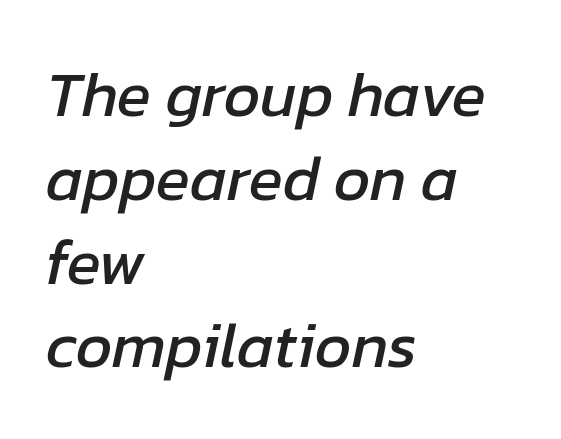
{"italic": "yes", "lean": "right", "slant_degrees": 12, "width": "normal", "stroke_contrast": "low", "x_height": "medium", "monospaced": "no", "underline": "no", "align": "left", "line_spacing": "normal", "line_spacing_ratio": 1.33, "letter_spacing": "normal", "letter_spacing_em": 0.0, "glyph_px": 63}
